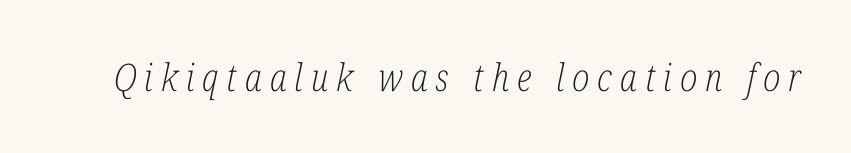
{"serif": "yes", "italic": "yes", "lean": "right", "slant_degrees": 12, "bold": "no", "weight": "light", "width": "condensed", "stroke_contrast": "low", "x_height": "medium", "monospaced": "no", "underline": "no", "letter_spacing": "wide", "letter_spacing_em": 0.21, "glyph_px": 38}
